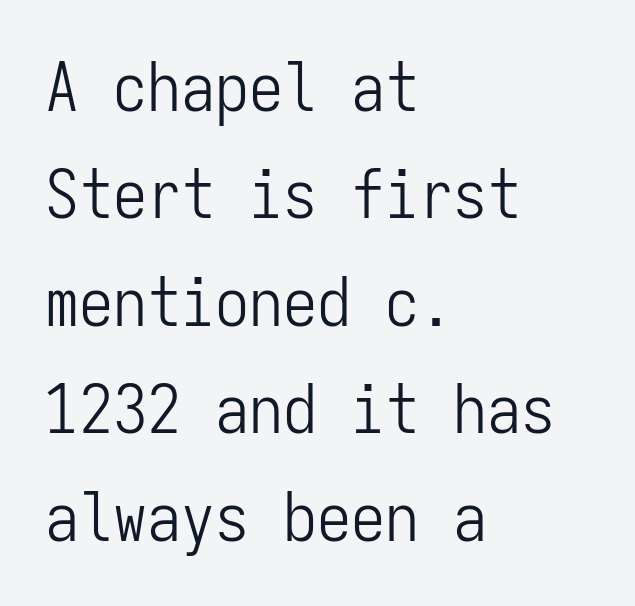
Q: Is the text bold? A: No.
Q: Is the text italic (slanted)? A: No, it is upright.
Q: Is the typeface a serif or a sans-serif typeface? A: Sans-serif.
Q: Is the text underlined? A: No.
Q: How is the paragraph aligned? A: Left-aligned.
Q: Is the spacing between letters normal or unusually wide? A: Normal.
Q: Is the spacing between lines tight, normal or loose? A: Normal.
Q: Width (condensed, normal, or wide)? A: Condensed.
Q: Stroke contrast? A: Low.
Q: x-height? A: Medium.
Q: Monospaced? A: Yes.
